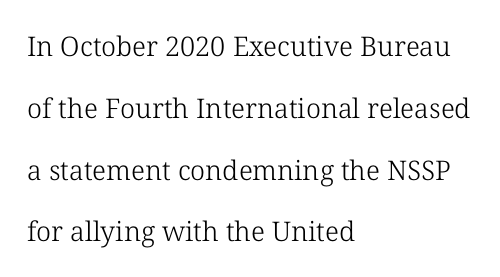
The image shows 27 px text type, upright; set left-aligned, loose line spacing (2.29x), normal letter spacing, not underlined.
